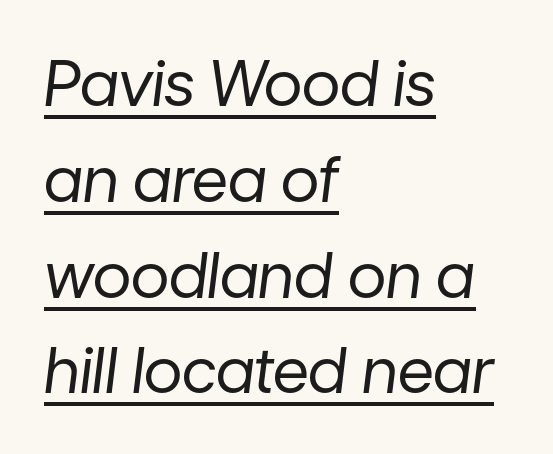
Quick note: underline on. Default kerning and tracking; the words read as compact shapes. The rendering uses a moderate line-height, typical for paragraphs. Line starts are locked; line ends wander.
